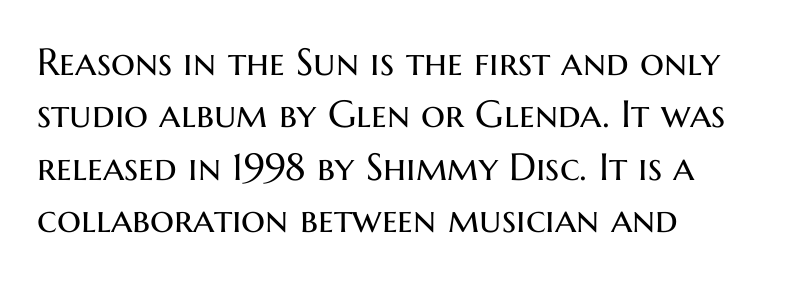
{"serif": "no", "italic": "no", "bold": "no", "weight": "regular", "width": "normal", "stroke_contrast": "medium", "x_height": "medium", "monospaced": "no", "underline": "no", "align": "left", "line_spacing": "normal", "line_spacing_ratio": 1.38, "letter_spacing": "normal", "letter_spacing_em": 0.0, "glyph_px": 38}
